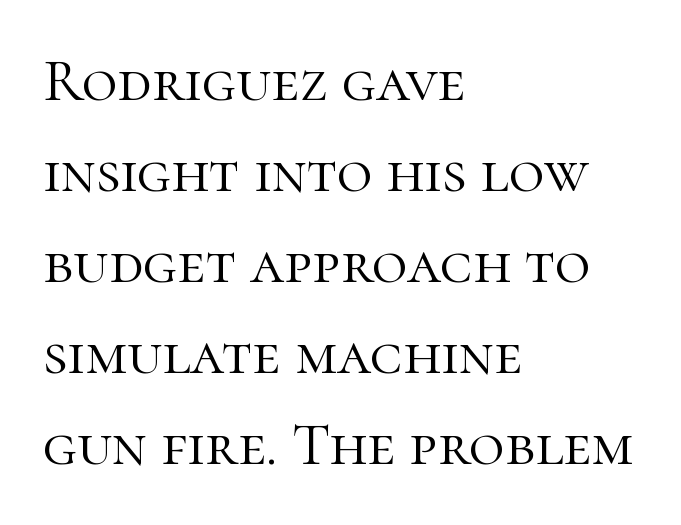
Yep, those are serifs on the letters. A classic flush-left, rag-right setting is used for this passage. There is no visible air inserted between adjacent glyphs. Anything drawn beneath the words? Only blank space. If you drew a line through each stem, it would be perfectly vertical.
